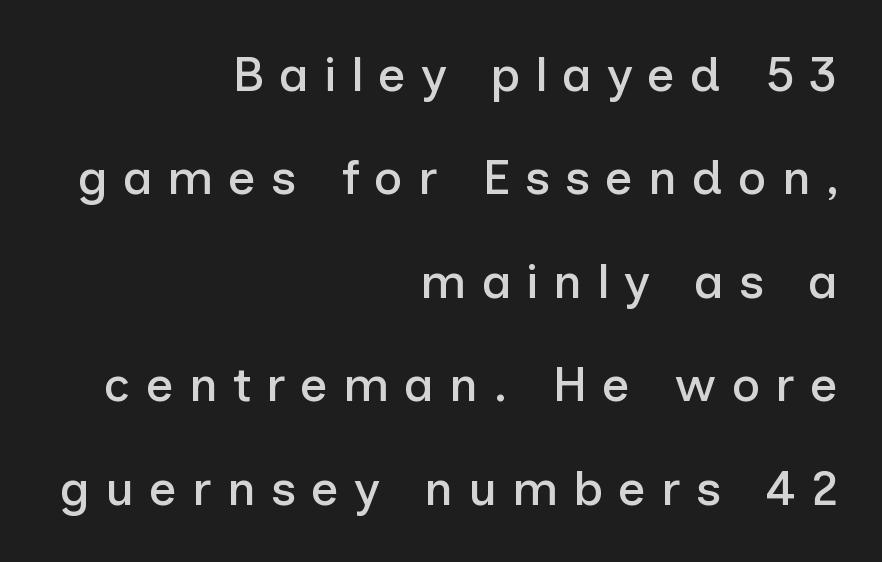
The image shows 49 px sans-serif type, upright; set right-aligned, loose line spacing (2.11x), unusually wide letter spacing (+0.3 em), not underlined; low stroke contrast and a medium x-height.
